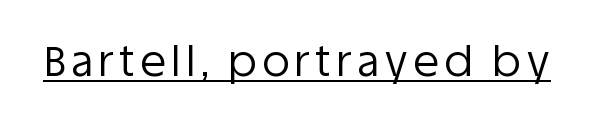
{"serif": "no", "italic": "no", "bold": "no", "weight": "regular", "width": "normal", "stroke_contrast": "low", "x_height": "large", "monospaced": "no", "underline": "yes", "glyph_px": 42}
